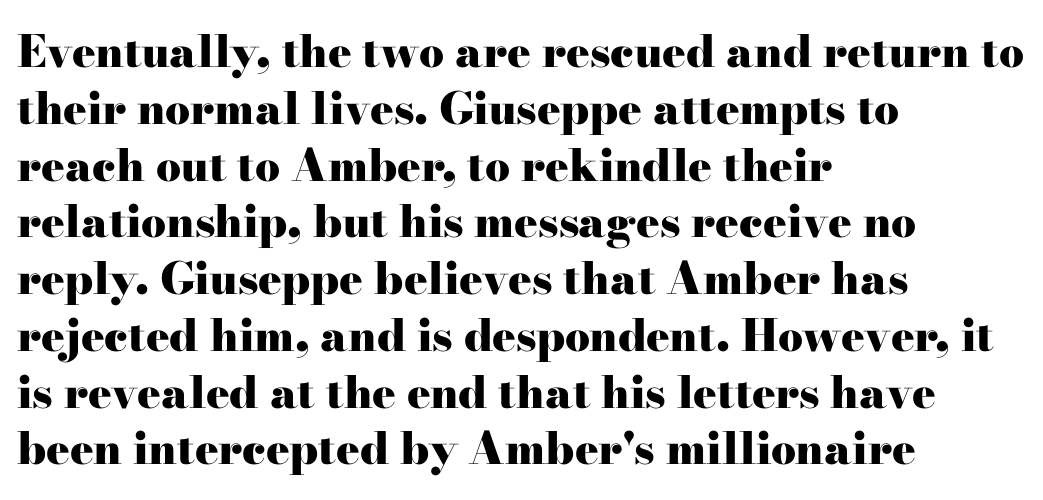
The image shows 44 px heavy, wide serif type, upright; set left-aligned, normal line spacing (1.29x), normal letter spacing, not underlined; high stroke contrast and a small x-height.
